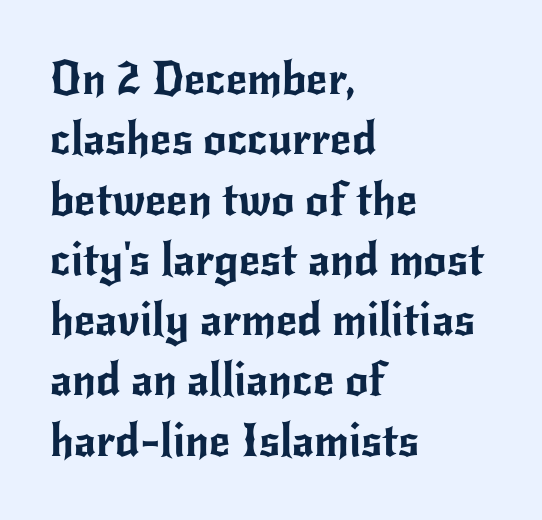
{"serif": "no", "italic": "no", "width": "normal", "stroke_contrast": "low", "x_height": "small", "monospaced": "no", "underline": "no", "align": "left", "line_spacing": "normal", "line_spacing_ratio": 1.31, "letter_spacing": "normal", "letter_spacing_em": 0.0, "glyph_px": 46}
